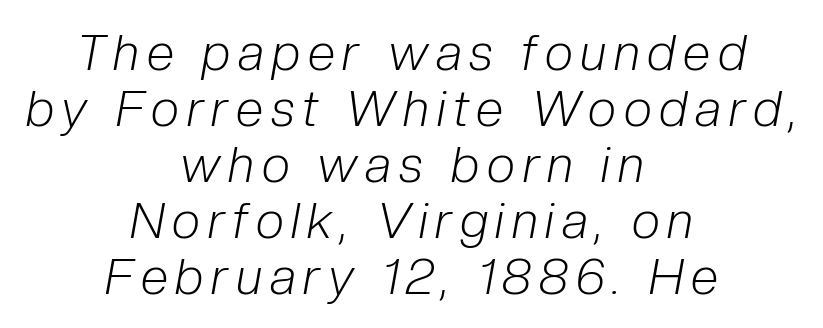
Q: Is the text bold? A: No.
Q: Is the text italic (slanted)? A: Yes, it leans right by about 10 degrees.
Q: Is the text underlined? A: No.
Q: How is the paragraph aligned? A: Centered.
Q: Is the spacing between lines tight, normal or loose? A: Tight.
Q: Width (condensed, normal, or wide)? A: Condensed.
Q: Stroke contrast? A: Low.
Q: x-height? A: Medium.
Q: Monospaced? A: No.
